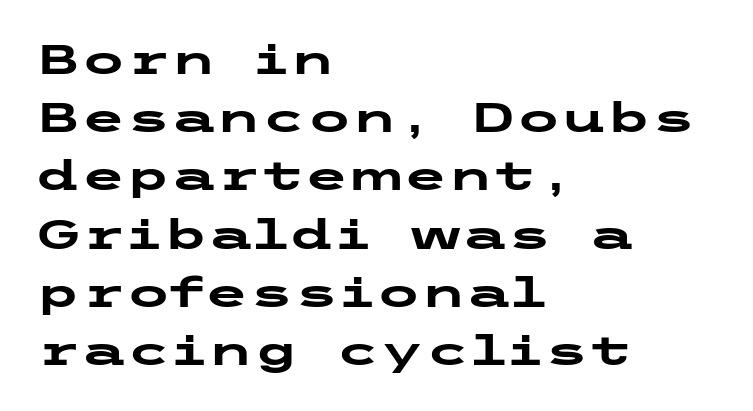
The image shows 41 px heavy, wide sans-serif type, upright; set left-aligned, normal line spacing (1.42x), normal letter spacing, not underlined; low stroke contrast and a medium x-height.
